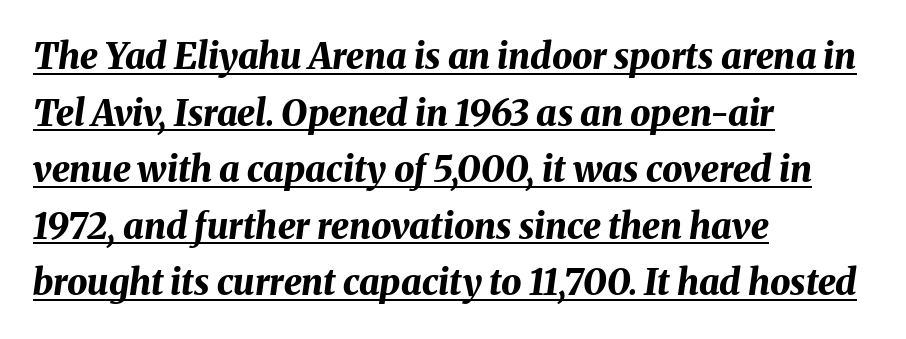
Successive baselines arrive at the customary interval. There's an unmistakable incline to the writing here. The type is set solid horizontally, with unmodified tracking. Looks like regular typesetting: each glyph gets only the width it needs.
